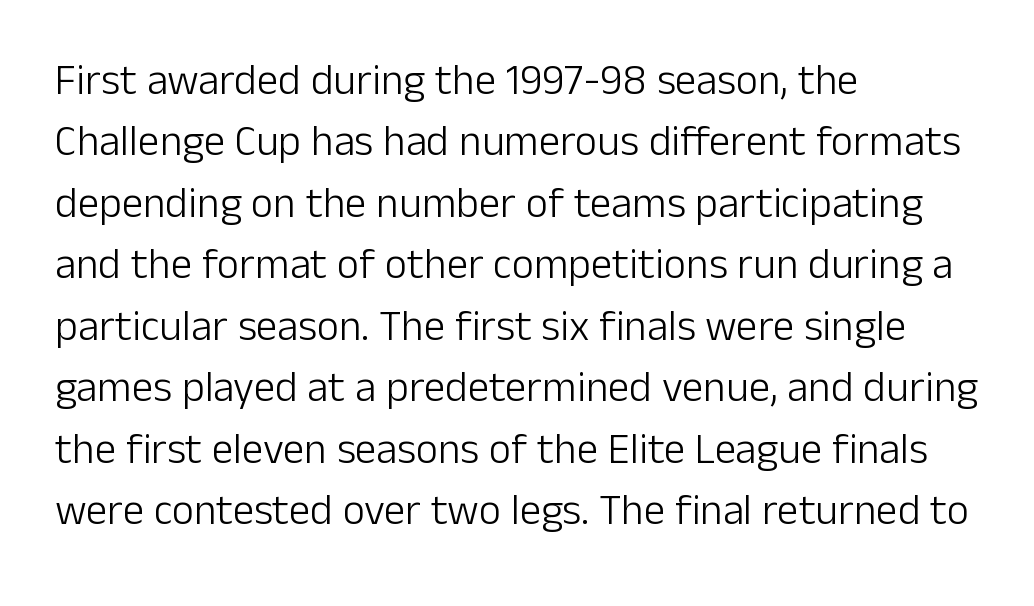
{"serif": "no", "italic": "no", "bold": "no", "weight": "light", "width": "normal", "stroke_contrast": "low", "x_height": "medium", "monospaced": "no", "underline": "no", "align": "left", "line_spacing": "normal", "line_spacing_ratio": 1.43, "letter_spacing": "normal", "letter_spacing_em": 0.0, "glyph_px": 43}
